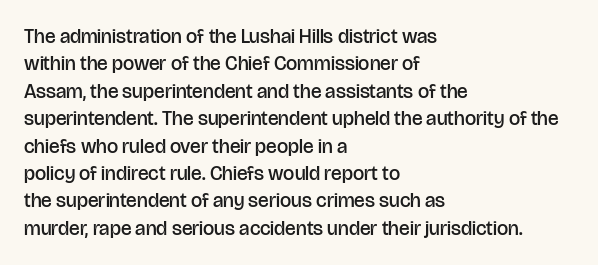
The specimen reads as upright at a glance. Each new line begins a customary step beneath the previous one. Has an underline been added? It has not. Its strokes are somewhat broadened, the hallmark of semibold type.
